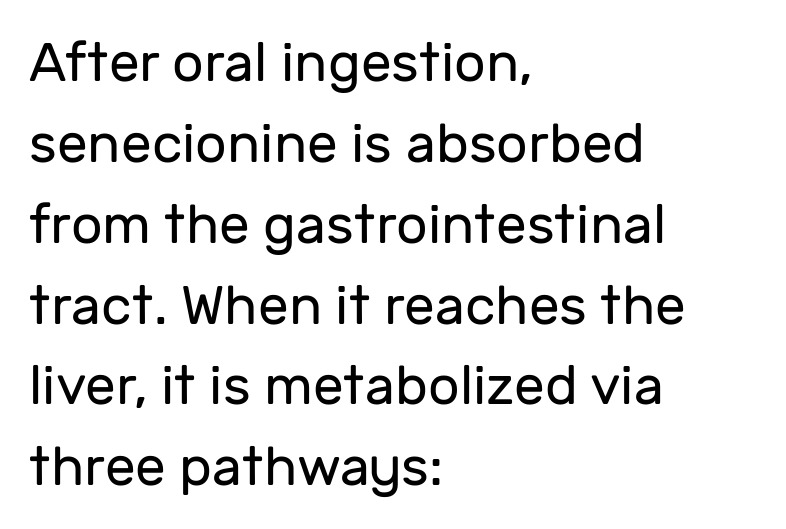
Q: Is the text bold? A: No.
Q: Is the text italic (slanted)? A: No, it is upright.
Q: Is the typeface a serif or a sans-serif typeface? A: Sans-serif.
Q: Is the text underlined? A: No.
Q: How is the paragraph aligned? A: Left-aligned.
Q: Is the spacing between letters normal or unusually wide? A: Normal.
Q: Is the spacing between lines tight, normal or loose? A: Normal.
Q: Width (condensed, normal, or wide)? A: Normal.
Q: Stroke contrast? A: Low.
Q: x-height? A: Medium.
Q: Monospaced? A: No.
